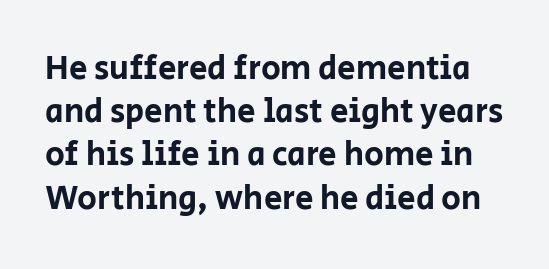
There is no visible air inserted between adjacent glyphs. Each letter keeps its own natural width here, so spacing adapts to shape. A roman cut, with each character standing at attention. Underline: absent.
